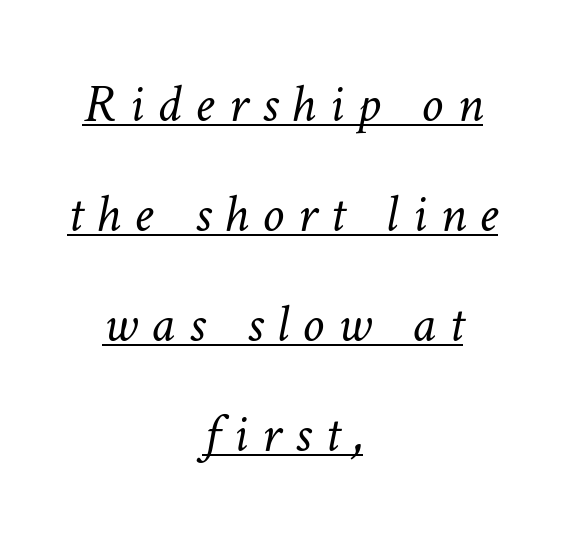
The image shows 55 px light type; set centered, loose line spacing (2.0x), unusually wide letter spacing (+0.24 em), underlined; low stroke contrast and a medium x-height.
